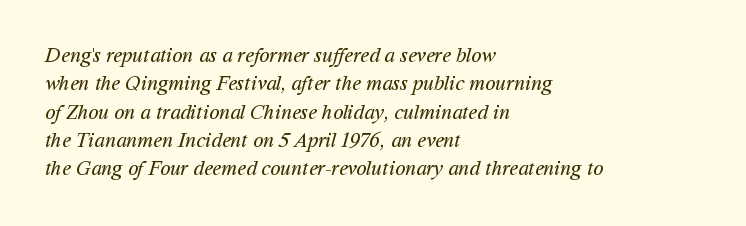
{"bold": "no", "underline": "no", "align": "left", "line_spacing": "normal", "line_spacing_ratio": 1.35, "letter_spacing": "normal", "letter_spacing_em": 0.0, "glyph_px": 21}
